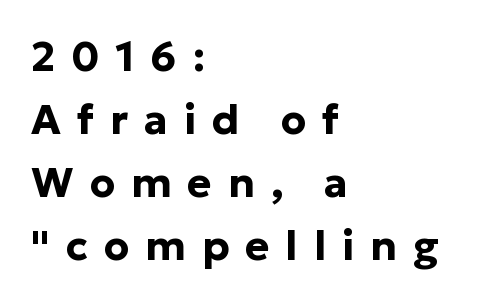
The specimen reads as upright at a glance. The foot of each line stays bare and open. Here the designer chose a conventional face with non-uniform glyph widths. Strong, thick strokes mark this as bold type. One-word summary of the alignment: left.
